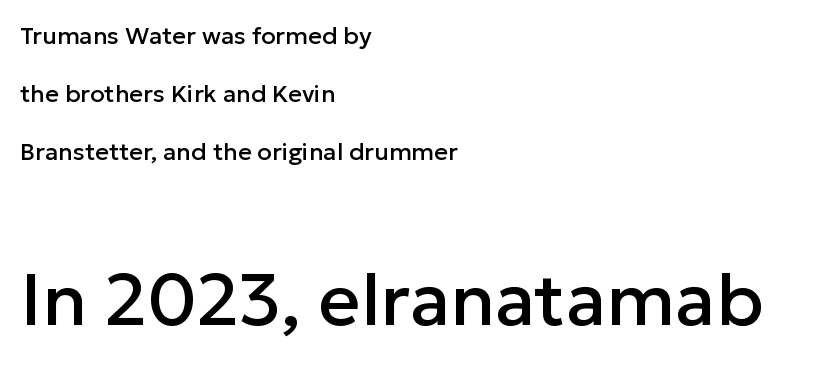
{"serif": "no", "italic": "no", "width": "normal", "stroke_contrast": "low", "x_height": "medium", "monospaced": "no", "underline": "no", "align": "left", "line_spacing": "loose", "line_spacing_ratio": 2.42, "letter_spacing": "normal", "letter_spacing_em": 0.0, "larger_block": "second", "size_ratio": 3.04, "glyph_px": 73}
